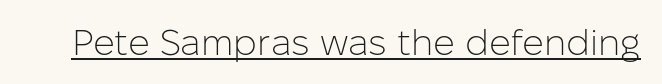
The image shows 36 px light sans-serif type, upright; set normal letter spacing, underlined; low stroke contrast and a medium x-height.
